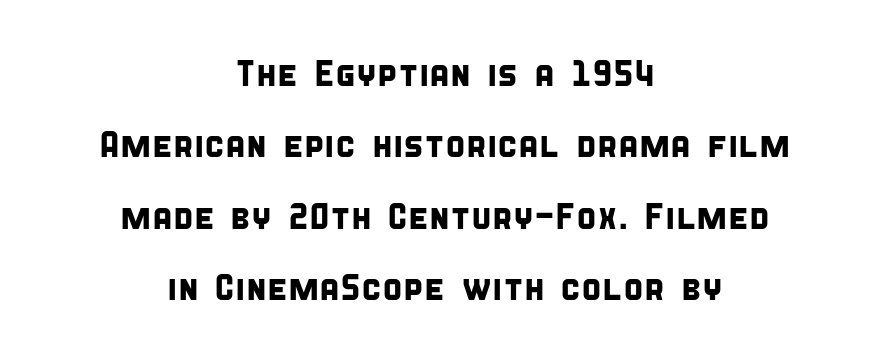
The line texture is even and compact thanks to regular tracking. Do the characters align in a grid? No, the font is proportional. You can tell from the bare stems that sans-serif type was used. The strip under each line holds only bare page. Casual observation: everything's sitting right in the middle. The designer dialed line spacing up above the default.
